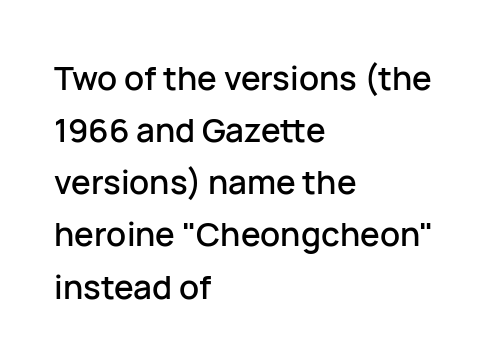
The image shows 33 px sans-serif type, upright; set left-aligned, normal line spacing (1.58x), normal letter spacing, not underlined; low stroke contrast and a medium x-height.
